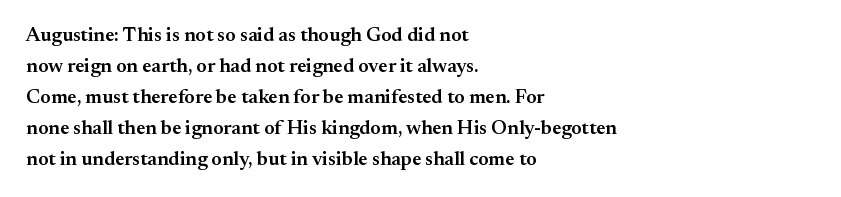
The typography opts for an upright posture over an oblique one. Line beginnings align vertically; line endings do not. Compared with typical body copy, the letter spacing here is the same. Does the leading feel generous? No, just average. Summary of weight: moderately heavy, a semibold.
